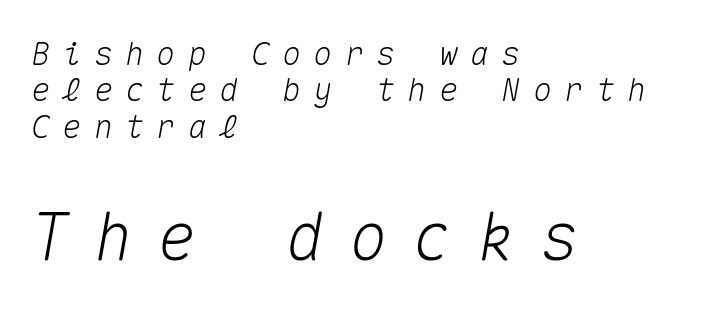
{"italic": "yes", "lean": "right", "slant_degrees": 10, "width": "normal", "stroke_contrast": "medium", "x_height": "medium", "monospaced": "yes", "underline": "no", "align": "left", "line_spacing": "tight", "line_spacing_ratio": 1.14, "letter_spacing": "wide", "letter_spacing_em": 0.38, "larger_block": "second", "size_ratio": 2.03, "glyph_px": 65}
